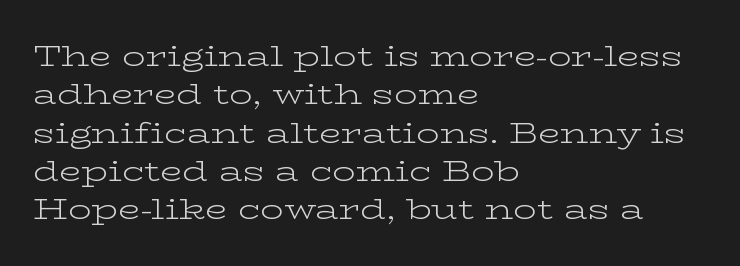
Q: Is the text bold? A: No.
Q: Is the text italic (slanted)? A: No, it is upright.
Q: Is the typeface a serif or a sans-serif typeface? A: Serif.
Q: Is the text underlined? A: No.
Q: How is the paragraph aligned? A: Left-aligned.
Q: Is the spacing between letters normal or unusually wide? A: Normal.
Q: Is the spacing between lines tight, normal or loose? A: Normal.
Q: Width (condensed, normal, or wide)? A: Wide.
Q: Stroke contrast? A: Low.
Q: x-height? A: Medium.
Q: Monospaced? A: No.
